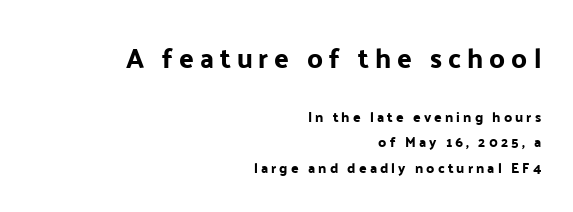
The image shows 27 px text type, upright; set right-aligned, line spacing 1.82x, unusually wide letter spacing (+0.22 em), not underlined; the first (top) block is 1.93x larger.
